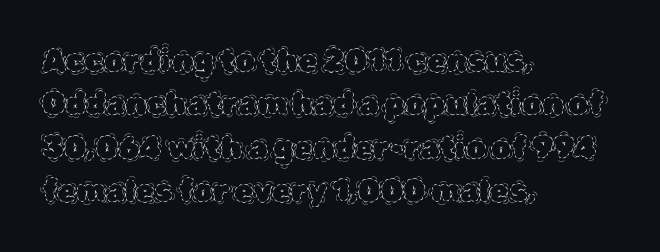
{"italic": "no", "bold": "no", "weight": "thin", "width": "normal", "x_height": "large", "monospaced": "no", "underline": "no", "align": "left", "line_spacing": "normal", "line_spacing_ratio": 1.4, "letter_spacing": "normal", "letter_spacing_em": 0.0, "glyph_px": 31}
